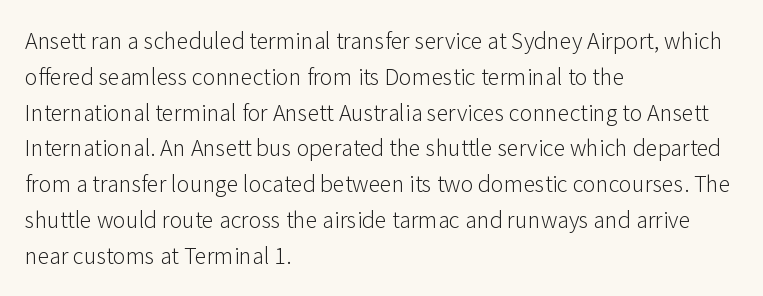
The image shows 24 px text type, upright; set left-aligned, normal line spacing (1.49x), normal letter spacing, not underlined.
